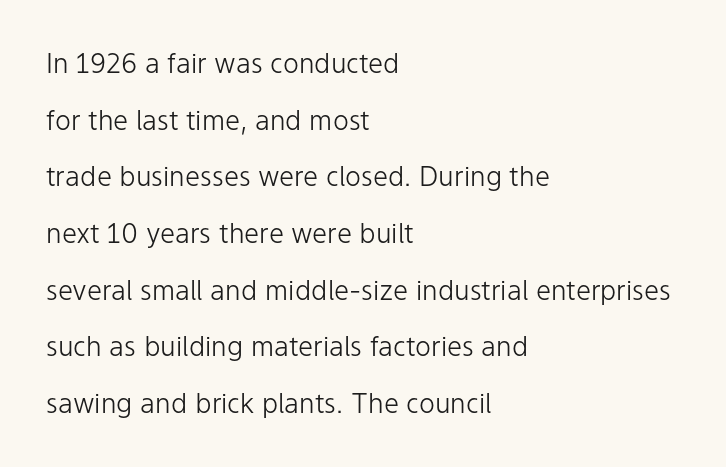
Q: Is the text bold? A: No.
Q: Is the text italic (slanted)? A: No, it is upright.
Q: Is the text underlined? A: No.
Q: How is the paragraph aligned? A: Left-aligned.
Q: Is the spacing between letters normal or unusually wide? A: Normal.
Q: Is the spacing between lines tight, normal or loose? A: Loose.
